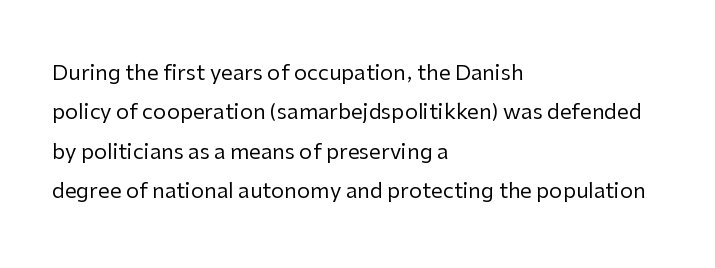
Q: Is the text bold? A: No.
Q: Is the text italic (slanted)? A: No, it is upright.
Q: Is the text underlined? A: No.
Q: How is the paragraph aligned? A: Left-aligned.
Q: Is the spacing between letters normal or unusually wide? A: Normal.
